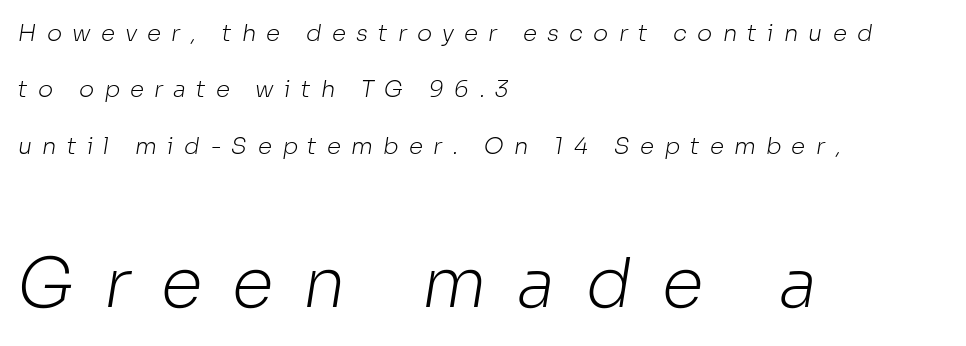
The lines are spread far apart with generous leading. This sample uses expanded letter spacing, leaving extra air between glyphs. Type style note: lacks serifs. Type without underlining. Note the varied advance widths — an 'i' is clearly narrower than an 'm'.
